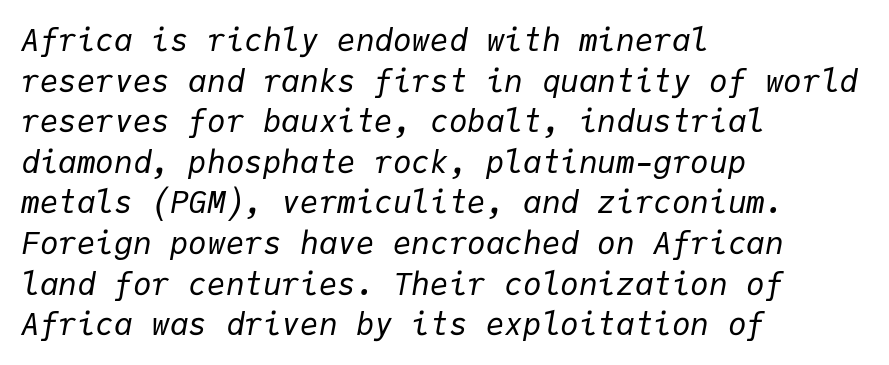
The axis of the letterforms is tilted away from vertical. One glance says typical: line gaps are just what's usual. Looks like terminal output: every glyph gets an equal slot. Each line starts at the same left margin while the right side varies. The horizontal fit of the characters is conventional and even. Ink coverage per letter is moderate at most.
